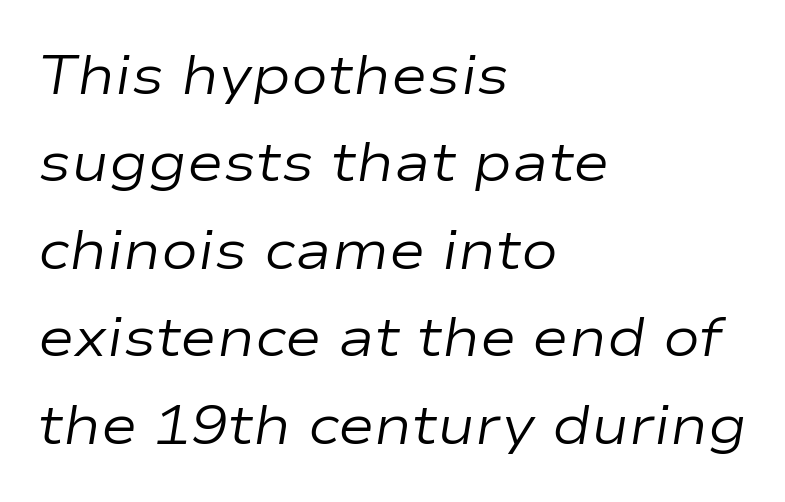
Q: Is the text bold? A: No.
Q: Is the text italic (slanted)? A: Yes, it leans right by about 9 degrees.
Q: Is the text underlined? A: No.
Q: How is the paragraph aligned? A: Left-aligned.
Q: Is the spacing between letters normal or unusually wide? A: Normal.
Q: Is the spacing between lines tight, normal or loose? A: Normal.
Q: Width (condensed, normal, or wide)? A: Wide.
Q: Stroke contrast? A: Low.
Q: x-height? A: Medium.
Q: Monospaced? A: No.
